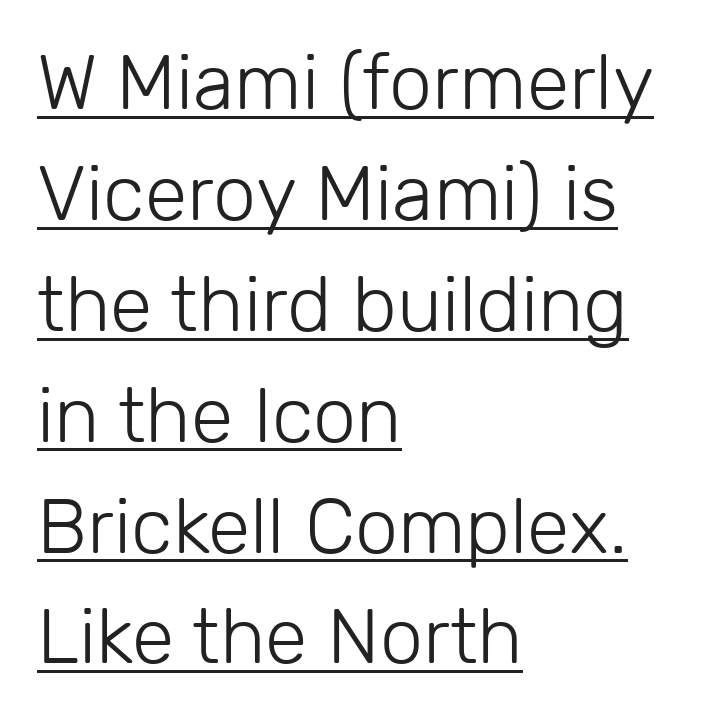
The image shows 77 px light sans-serif type, upright; set left-aligned, normal line spacing (1.44x), normal letter spacing, underlined; low stroke contrast and a medium x-height.
